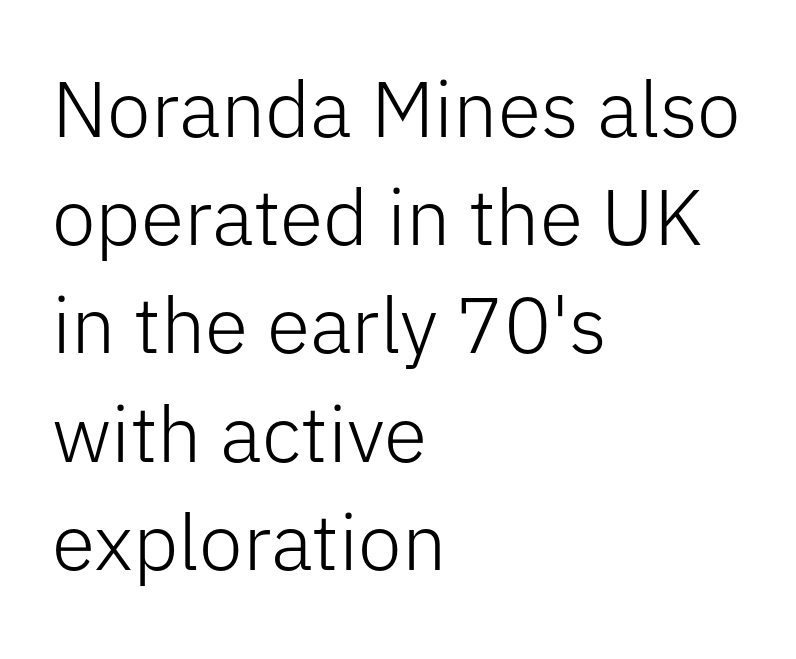
Q: Is the text bold? A: No.
Q: Is the text italic (slanted)? A: No, it is upright.
Q: Is the typeface a serif or a sans-serif typeface? A: Sans-serif.
Q: Is the text underlined? A: No.
Q: How is the paragraph aligned? A: Left-aligned.
Q: Is the spacing between letters normal or unusually wide? A: Normal.
Q: Is the spacing between lines tight, normal or loose? A: Normal.
Q: Width (condensed, normal, or wide)? A: Normal.
Q: Stroke contrast? A: Low.
Q: x-height? A: Medium.
Q: Monospaced? A: No.
